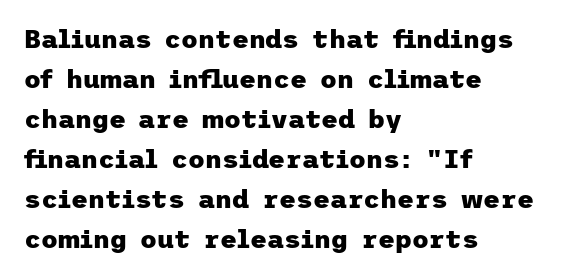
The image shows 26 px bold type, upright; set left-aligned, normal line spacing (1.54x), normal letter spacing, not underlined.
